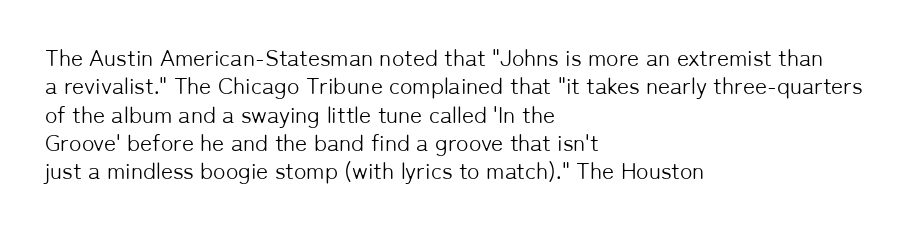
Nobody touched the tracking dial on this one. Visually the block forms a straight wall on the left and a jagged coastline on the right. Posture: upright roman. Beneath every word, the page is bare.
